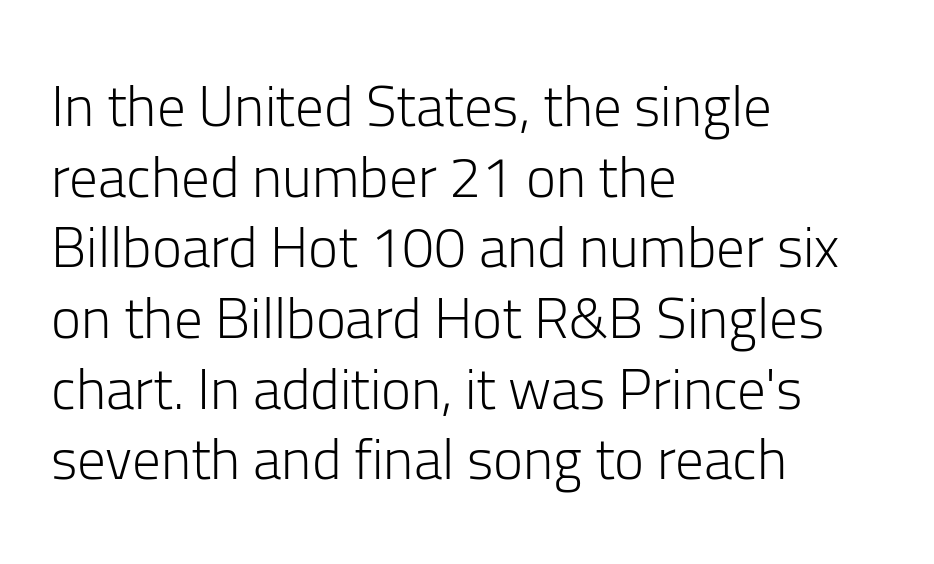
Q: Is the text bold? A: No.
Q: Is the text italic (slanted)? A: No, it is upright.
Q: Is the typeface a serif or a sans-serif typeface? A: Sans-serif.
Q: Is the text underlined? A: No.
Q: How is the paragraph aligned? A: Left-aligned.
Q: Is the spacing between letters normal or unusually wide? A: Normal.
Q: Width (condensed, normal, or wide)? A: Normal.
Q: Stroke contrast? A: Low.
Q: x-height? A: Medium.
Q: Monospaced? A: No.
